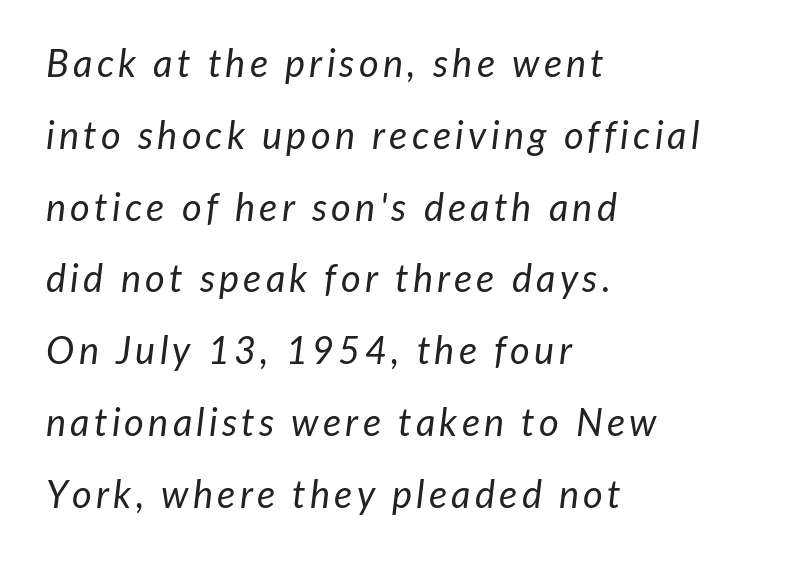
{"italic": "yes", "lean": "right", "slant_degrees": 7, "bold": "no", "weight": "regular", "width": "normal", "stroke_contrast": "low", "x_height": "medium", "monospaced": "no", "underline": "no", "align": "left", "line_spacing_ratio": 1.89, "glyph_px": 38}
